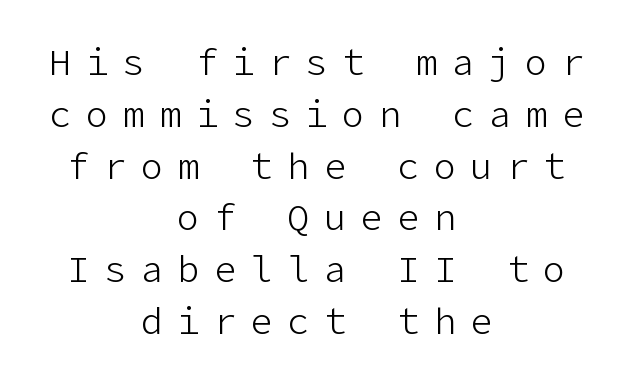
The image shows 37 px light sans-serif type, upright; set centered, normal line spacing (1.4x), unusually wide letter spacing (+0.39 em), not underlined; low stroke contrast and a medium x-height.
